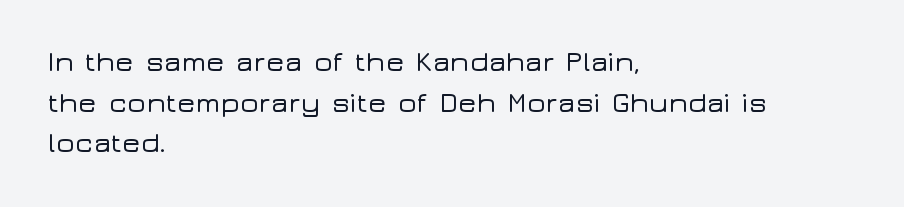
Q: Is the text italic (slanted)? A: No, it is upright.
Q: Is the typeface a serif or a sans-serif typeface? A: Sans-serif.
Q: Is the text underlined? A: No.
Q: How is the paragraph aligned? A: Left-aligned.
Q: Is the spacing between letters normal or unusually wide? A: Normal.
Q: Is the spacing between lines tight, normal or loose? A: Normal.
Q: Width (condensed, normal, or wide)? A: Wide.
Q: Stroke contrast? A: Low.
Q: x-height? A: Medium.
Q: Monospaced? A: No.
